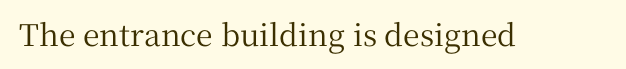
Here the designer chose a conventional face with non-uniform glyph widths. Italic: no, the glyphs are upright roman. I'd call this a serif setting — the letters wear small feet. There is no visible air inserted between adjacent glyphs.
